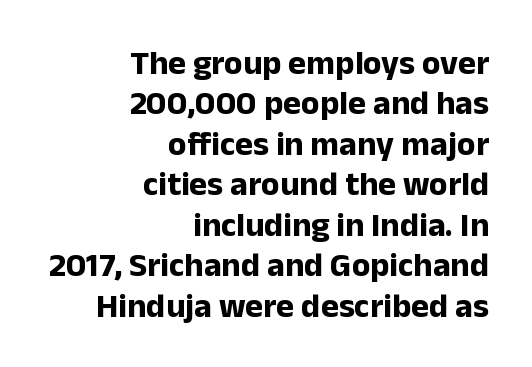
{"serif": "no", "italic": "no", "bold": "yes", "weight": "bold", "width": "normal", "stroke_contrast": "low", "x_height": "medium", "monospaced": "no", "underline": "no", "align": "right", "line_spacing_ratio": 1.19, "letter_spacing": "normal", "letter_spacing_em": 0.0, "glyph_px": 34}
